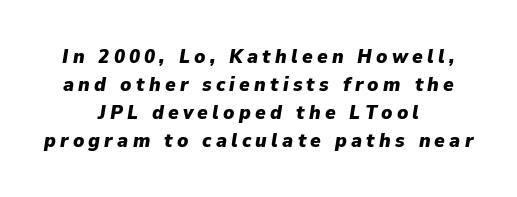
Emphasis-style slanted type is in use. The compositor balanced each line on the midline. A clean baseline with only descenders dipping below it. The typesetting leans heavy: a genuine bold.
